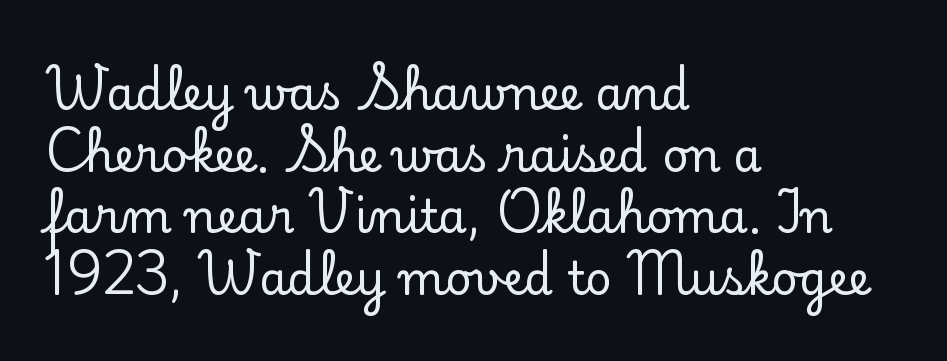
Anything drawn beneath the words? Only blank space. Leftover space on each line is placed entirely after the last word. The rendering uses natural spacing where letterforms have individual widths. Yep, those are serifs on the letters.
